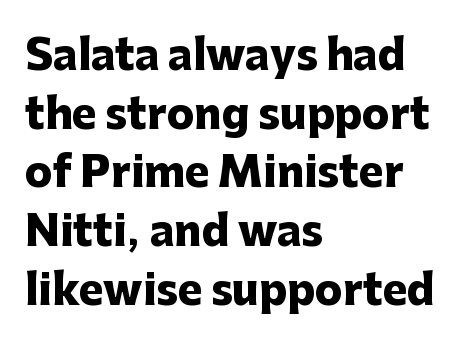
{"serif": "no", "italic": "no", "bold": "yes", "weight": "heavy", "width": "normal", "stroke_contrast": "low", "x_height": "medium", "monospaced": "no", "underline": "no", "align": "left", "line_spacing": "normal", "line_spacing_ratio": 1.43, "letter_spacing": "normal", "letter_spacing_em": 0.0, "glyph_px": 41}
